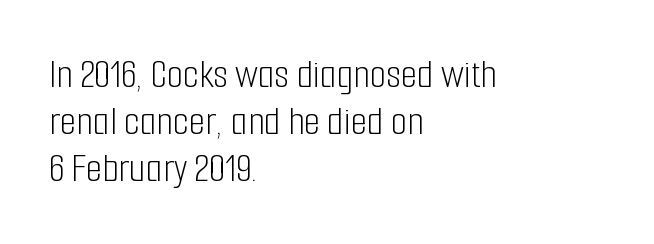
Is the block centered? No — it sits flush against the left margin. Note: no serifs on the glyphs. The letters sit at their default tracking, neither squeezed nor spread. Reading down the column, the eye jumps only a short way to each next line. In terms of posture, this sample is upright. Only glyphs here, with clear space below each row.
